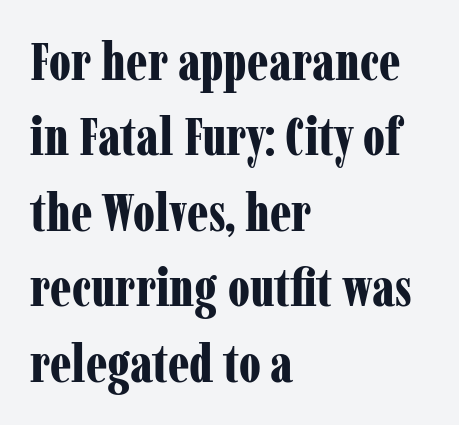
{"serif": "yes", "italic": "no", "bold": "yes", "weight": "bold", "width": "condensed", "stroke_contrast": "low", "x_height": "medium", "monospaced": "no", "underline": "no", "align": "left", "line_spacing": "normal", "line_spacing_ratio": 1.45, "letter_spacing": "normal", "letter_spacing_em": 0.0, "glyph_px": 52}
